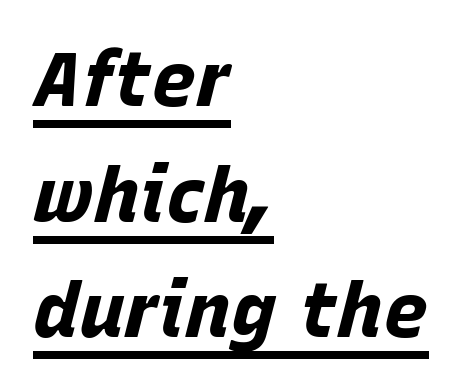
Q: Is the text bold? A: Yes.
Q: Is the text italic (slanted)? A: Yes, it leans right by about 15 degrees.
Q: Is the text underlined? A: Yes.
Q: How is the paragraph aligned? A: Left-aligned.
Q: Is the spacing between letters normal or unusually wide? A: Normal.
Q: Is the spacing between lines tight, normal or loose? A: Normal.
Q: Width (condensed, normal, or wide)? A: Normal.
Q: Stroke contrast? A: Low.
Q: x-height? A: Large.
Q: Monospaced? A: No.
